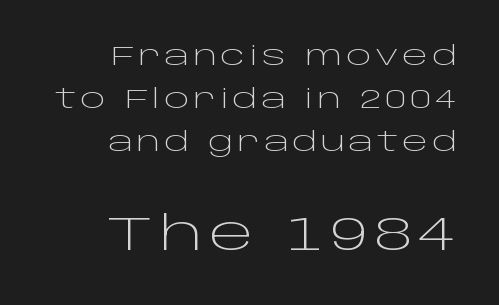
The image shows 48 px light, wide sans-serif type, upright; set right-aligned, normal line spacing (1.6x), not underlined; the second (bottom) block is 1.78x larger; low stroke contrast and a large x-height.
